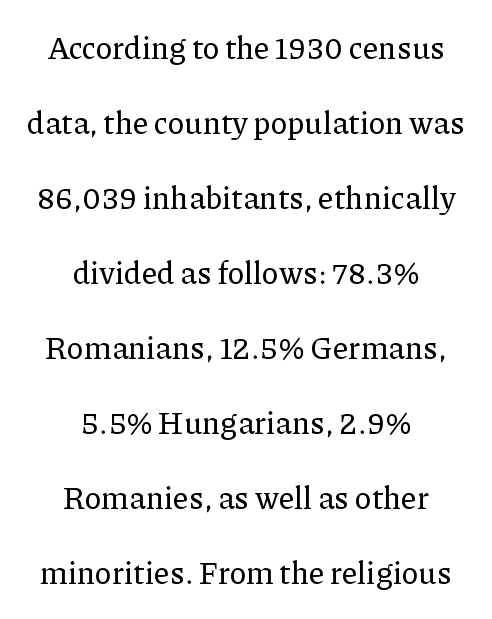
Q: Is the text italic (slanted)? A: No, it is upright.
Q: Is the typeface a serif or a sans-serif typeface? A: Serif.
Q: Is the text underlined? A: No.
Q: How is the paragraph aligned? A: Centered.
Q: Is the spacing between letters normal or unusually wide? A: Normal.
Q: Is the spacing between lines tight, normal or loose? A: Loose.
Q: Width (condensed, normal, or wide)? A: Normal.
Q: Stroke contrast? A: Low.
Q: x-height? A: Medium.
Q: Monospaced? A: No.
